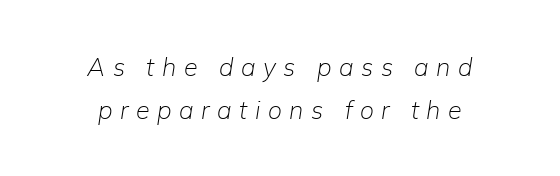
The image shows 25 px text type, italic (leaning right); set centered, line spacing 1.71x, unusually wide letter spacing (+0.3 em), not underlined.
